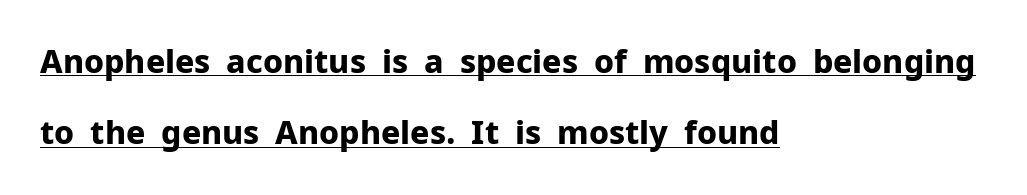
The image shows 32 px bold sans-serif type, upright; set left-aligned, loose line spacing (2.23x), normal letter spacing, underlined; low stroke contrast and a medium x-height.
